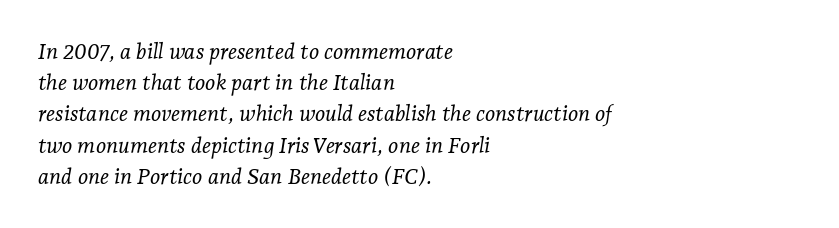
Students, observe: this is what conventionally led text looks like. The setting favours the left margin, as ordinary paragraphs usually do. Emphasis-style slanted type is in use. Each word holds together tightly as a unit, with standard inter-letter gaps. Underlining? Definitely not there.
